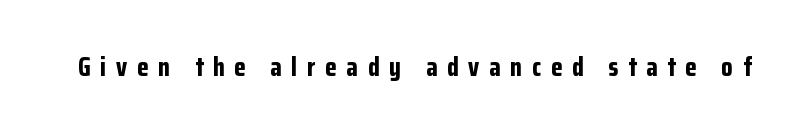
{"italic": "no", "bold": "yes", "underline": "no", "letter_spacing": "wide", "letter_spacing_em": 0.38, "glyph_px": 26}
